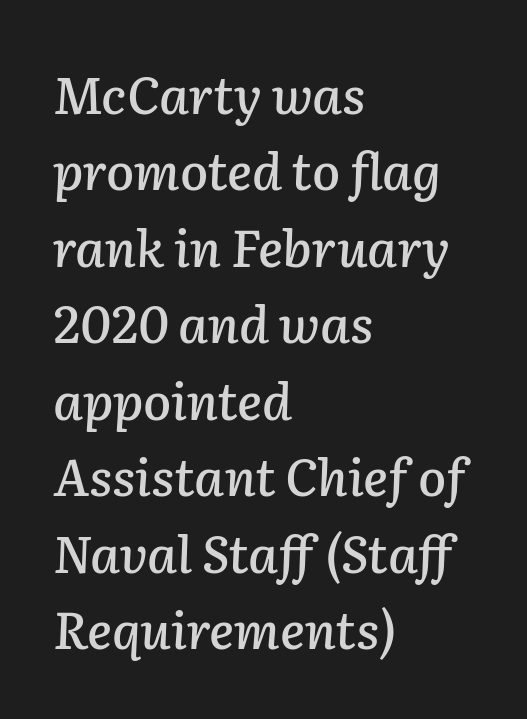
{"italic": "yes", "lean": "right", "slant_degrees": 2, "width": "normal", "stroke_contrast": "low", "x_height": "medium", "monospaced": "no", "underline": "no", "align": "left", "line_spacing": "normal", "line_spacing_ratio": 1.5, "letter_spacing": "normal", "letter_spacing_em": 0.0, "glyph_px": 51}
